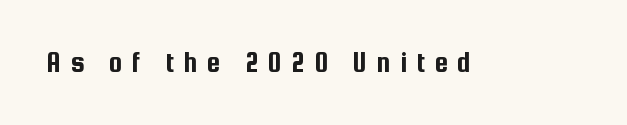
{"serif": "no", "italic": "no", "width": "condensed", "stroke_contrast": "low", "x_height": "medium", "monospaced": "no", "underline": "no", "letter_spacing": "wide", "letter_spacing_em": 0.34, "glyph_px": 29}
